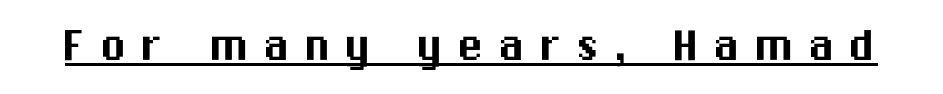
The image shows 53 px sans-serif type, upright; set unusually wide letter spacing (+0.27 em), underlined; medium stroke contrast and a medium x-height.
